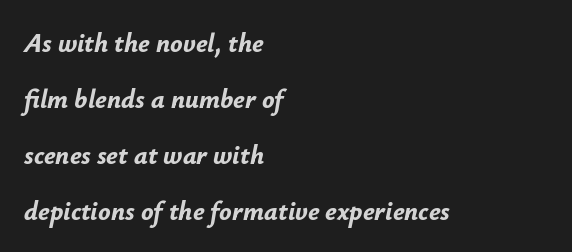
Q: Is the text bold? A: Yes.
Q: Is the text italic (slanted)? A: Yes, it leans right by about 12 degrees.
Q: Is the text underlined? A: No.
Q: How is the paragraph aligned? A: Left-aligned.
Q: Is the spacing between letters normal or unusually wide? A: Normal.
Q: Is the spacing between lines tight, normal or loose? A: Loose.
